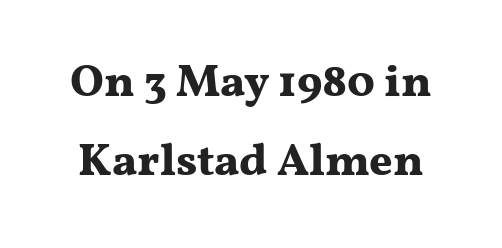
Q: Is the text bold? A: Yes.
Q: Is the text italic (slanted)? A: No, it is upright.
Q: Is the typeface a serif or a sans-serif typeface? A: Serif.
Q: Is the text underlined? A: No.
Q: Is the spacing between letters normal or unusually wide? A: Normal.
Q: Width (condensed, normal, or wide)? A: Wide.
Q: Stroke contrast? A: Medium.
Q: x-height? A: Medium.
Q: Monospaced? A: No.
